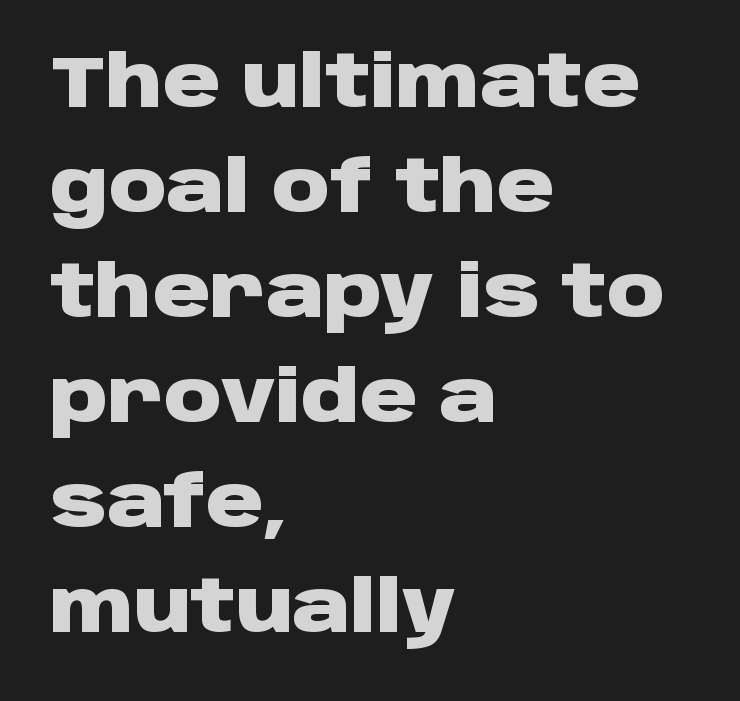
The image shows 71 px heavy, wide sans-serif type, upright; set left-aligned, normal line spacing (1.48x), normal letter spacing, not underlined; low stroke contrast and a large x-height.
